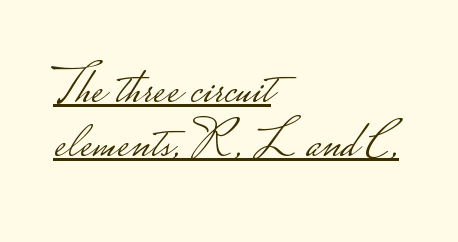
{"serif": "no", "bold": "no", "weight": "light", "width": "wide", "stroke_contrast": "low", "monospaced": "no", "underline": "yes", "align": "left", "line_spacing": "tight", "line_spacing_ratio": 1.04, "letter_spacing": "normal", "letter_spacing_em": 0.0, "glyph_px": 52}
